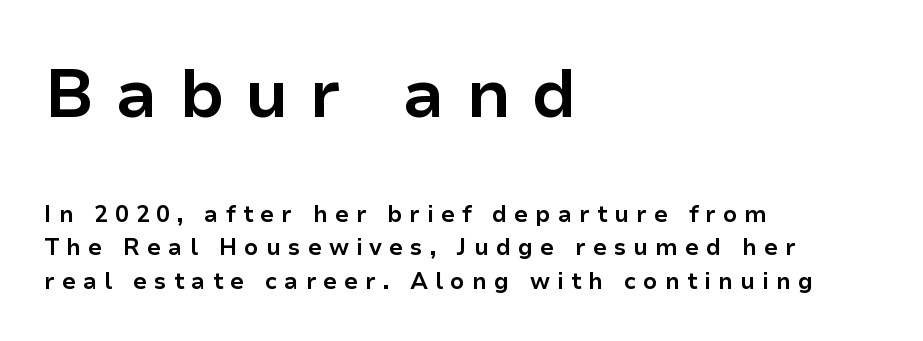
Size contrast runs from large at the top to small at the bottom. This sample has the flowing, uneven cadence of proportional lettering. These lines stack with their left ends in a neat column. This is the regular roman posture of the typeface. Underline: absent.
